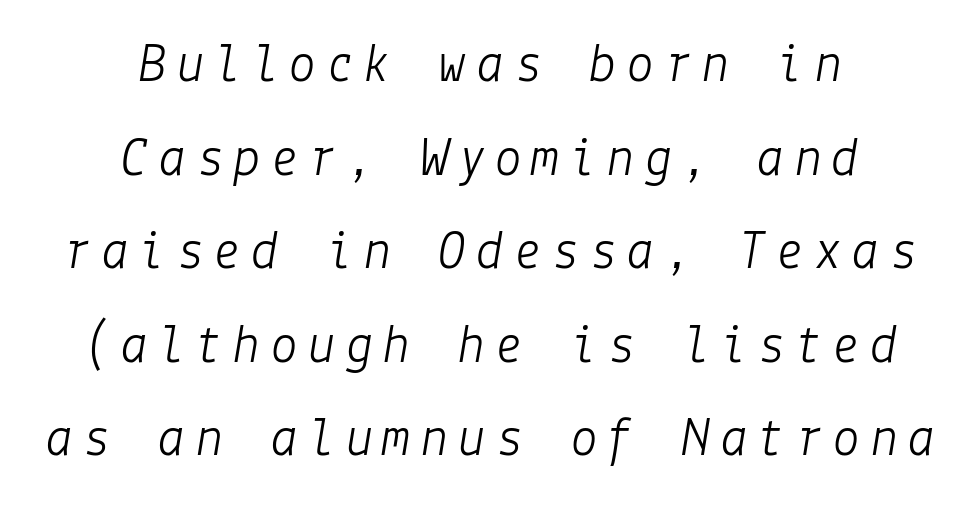
These lines were composed using italics. The typesetting does not lean heavy: it is not bold. Where is the straight margin? There isn't one; the lines are centered. Successive baselines arrive at the customary interval. Anything drawn beneath the words? Only blank space.
